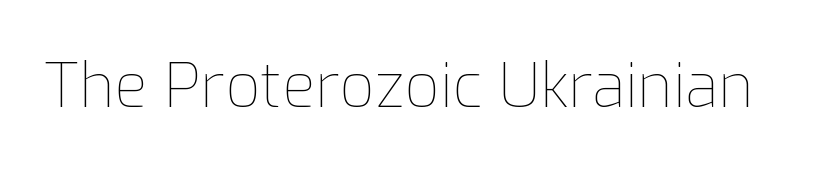
{"italic": "no", "bold": "no", "weight": "thin", "width": "normal", "stroke_contrast": "low", "x_height": "medium", "monospaced": "no", "underline": "no", "letter_spacing": "normal", "letter_spacing_em": 0.0, "glyph_px": 61}
